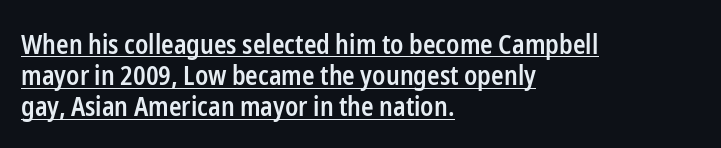
Vertical strokes here are truly vertical. Caption: semibold face, moderately heavy strokes. Left-aligned paragraph, ragged on the right. A typesetter would call this zero additional tracking.
